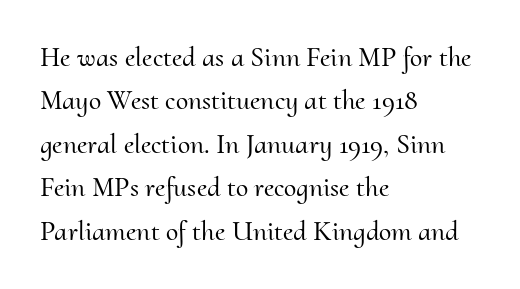
{"serif": "yes", "italic": "no", "width": "normal", "stroke_contrast": "medium", "x_height": "small", "monospaced": "no", "underline": "no", "align": "left", "line_spacing": "normal", "line_spacing_ratio": 1.55, "letter_spacing": "normal", "letter_spacing_em": 0.0, "glyph_px": 28}
